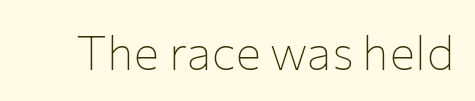
The image shows 48 px thin sans-serif type, upright; set normal letter spacing, not underlined; low stroke contrast and a medium x-height.
